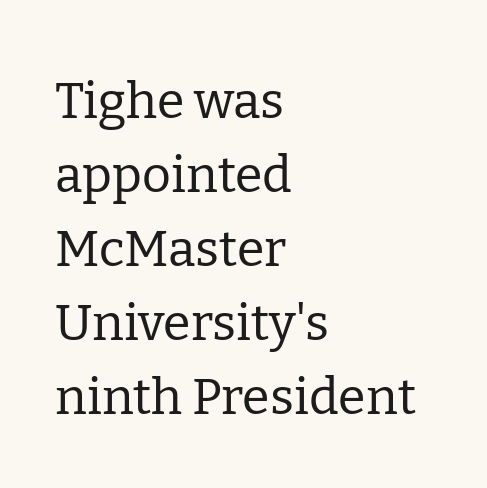
{"serif": "yes", "italic": "no", "bold": "no", "weight": "regular", "width": "normal", "stroke_contrast": "low", "x_height": "medium", "monospaced": "no", "underline": "no", "align": "left", "line_spacing": "normal", "line_spacing_ratio": 1.48, "letter_spacing": "normal", "letter_spacing_em": 0.0, "glyph_px": 50}
